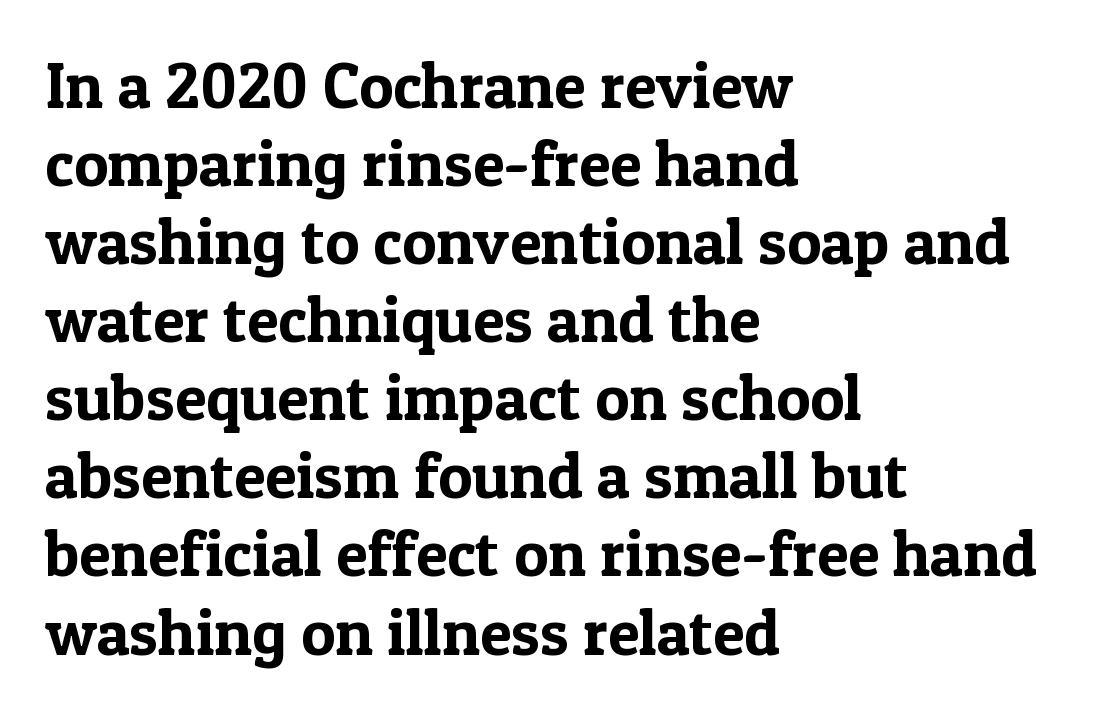
Descender tails drop into unmarked territory. Does the lettering tilt? It doesn't — this is upright. Serif or sans? Serif — the stroke terminals have little feet. Horizontally, the lines are justified to the leading edge only.
